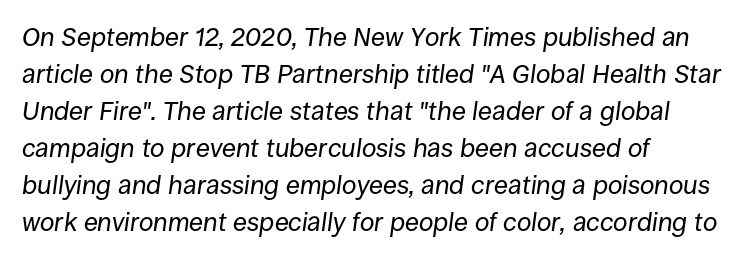
{"italic": "yes", "lean": "right", "slant_degrees": 8, "bold": "no", "underline": "no", "align": "left", "line_spacing": "normal", "line_spacing_ratio": 1.42, "letter_spacing": "normal", "letter_spacing_em": 0.0, "glyph_px": 26}
